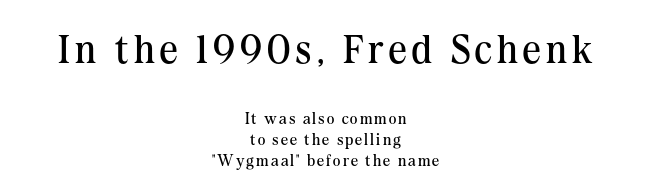
Just letters on the line, the space beneath them empty. This sample has the flowing, uneven cadence of proportional lettering. When letters stand straight like this, we call the style roman or upright. The rendering shrinks the type as you move from the upper chunk to the lower. These lines are composed in type with serifs. Teacher's note: observe the equal gaps on both sides — that is centered alignment.
